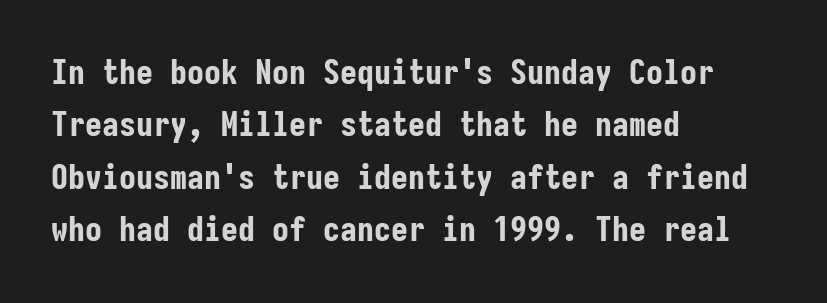
{"serif": "no", "italic": "no", "bold": "yes", "weight": "bold", "width": "condensed", "stroke_contrast": "low", "x_height": "medium", "monospaced": "yes", "underline": "no", "align": "left", "line_spacing": "normal", "line_spacing_ratio": 1.54, "letter_spacing": "normal", "letter_spacing_em": 0.0, "glyph_px": 34}
